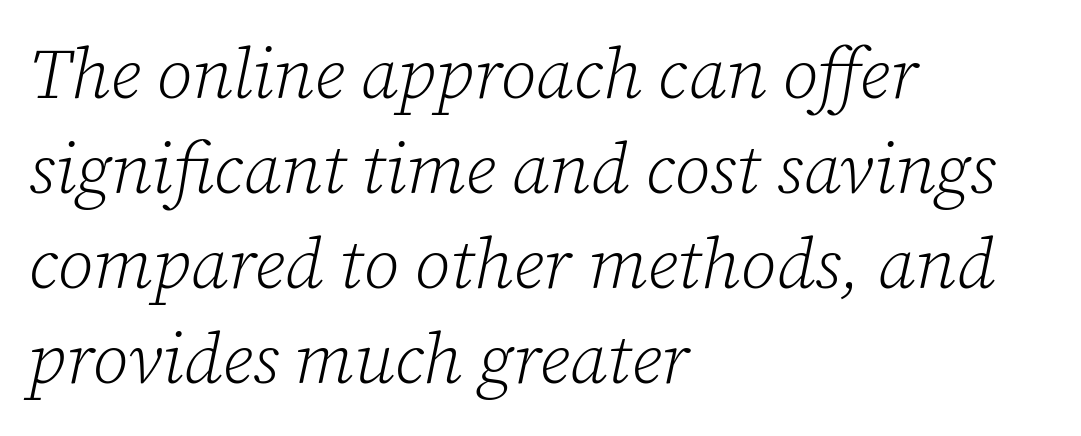
{"serif": "yes", "italic": "yes", "lean": "right", "slant_degrees": 12, "bold": "no", "weight": "light", "width": "normal", "stroke_contrast": "low", "x_height": "medium", "monospaced": "no", "underline": "no", "align": "left", "line_spacing": "normal", "line_spacing_ratio": 1.34, "letter_spacing": "normal", "letter_spacing_em": 0.0, "glyph_px": 71}
